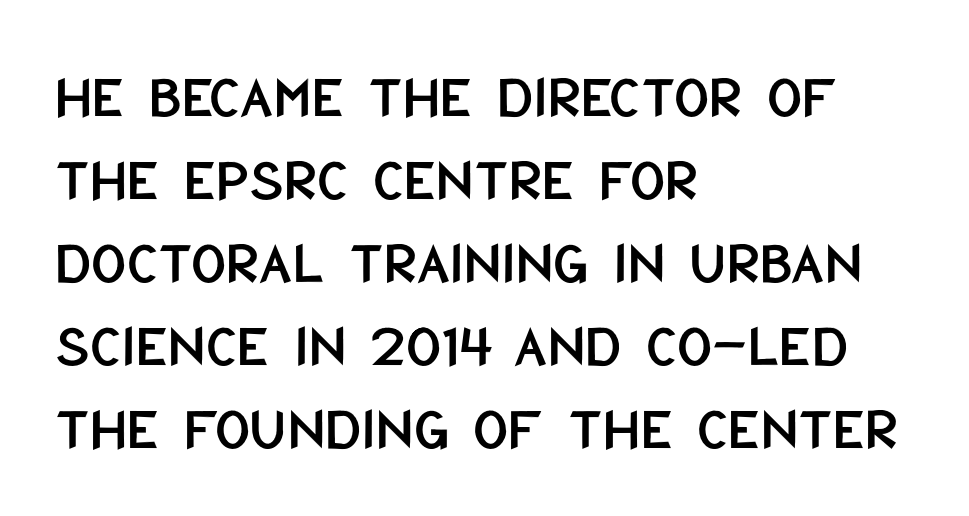
These lines are rendered in a variable-pitch font. Note: no serifs on the glyphs. These lines are set flush left with a ragged right edge. Glance below the letters and you will spot only blank space. Line spacing here is normal. Look at the tracking — it's just the regular setting, nothing added.
